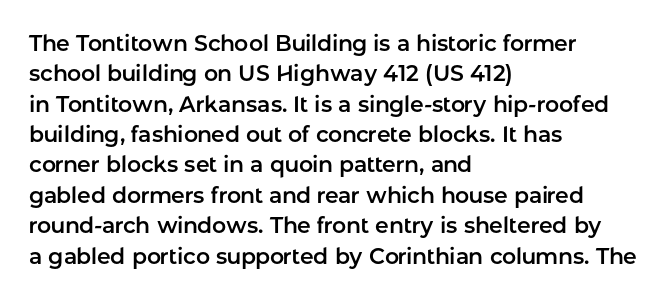
The image shows 22 px text type, upright; set left-aligned, normal line spacing (1.38x), normal letter spacing, not underlined.
